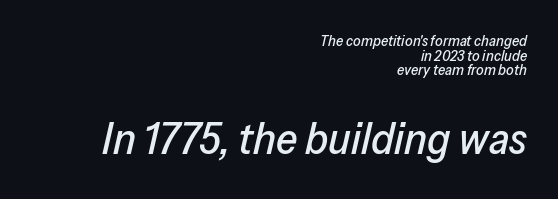
{"italic": "yes", "lean": "right", "slant_degrees": 13, "width": "normal", "stroke_contrast": "low", "x_height": "medium", "monospaced": "no", "underline": "no", "align": "right", "line_spacing": "tight", "line_spacing_ratio": 0.97, "letter_spacing": "normal", "letter_spacing_em": 0.0, "larger_block": "second", "size_ratio": 2.93, "glyph_px": 44}
